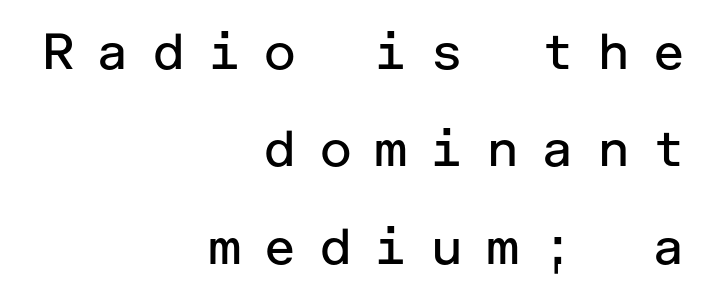
Q: Is the text bold? A: No.
Q: Is the text italic (slanted)? A: No, it is upright.
Q: Is the typeface a serif or a sans-serif typeface? A: Sans-serif.
Q: Is the text underlined? A: No.
Q: How is the paragraph aligned? A: Right-aligned.
Q: Is the spacing between letters normal or unusually wide? A: Unusually wide.
Q: Is the spacing between lines tight, normal or loose? A: Loose.
Q: Width (condensed, normal, or wide)? A: Normal.
Q: Stroke contrast? A: Low.
Q: x-height? A: Medium.
